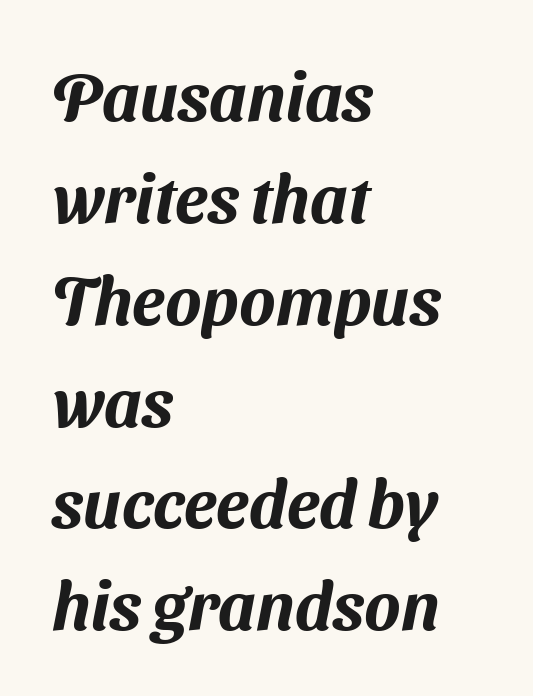
Q: Is the typeface a serif or a sans-serif typeface? A: Sans-serif.
Q: Is the text underlined? A: No.
Q: How is the paragraph aligned? A: Left-aligned.
Q: Is the spacing between letters normal or unusually wide? A: Normal.
Q: Is the spacing between lines tight, normal or loose? A: Normal.
Q: Width (condensed, normal, or wide)? A: Normal.
Q: Stroke contrast? A: Medium.
Q: x-height? A: Medium.
Q: Monospaced? A: No.
